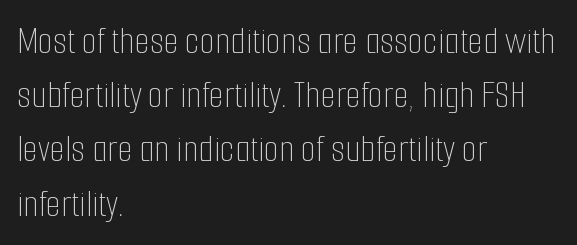
Q: Is the text bold? A: No.
Q: Is the text italic (slanted)? A: No, it is upright.
Q: Is the text underlined? A: No.
Q: How is the paragraph aligned? A: Left-aligned.
Q: Is the spacing between letters normal or unusually wide? A: Normal.
Q: Is the spacing between lines tight, normal or loose? A: Normal.
Q: Width (condensed, normal, or wide)? A: Condensed.
Q: Stroke contrast? A: Low.
Q: x-height? A: Medium.
Q: Monospaced? A: No.
